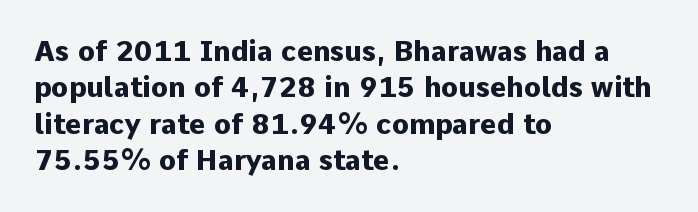
Q: Is the text bold? A: Yes.
Q: Is the text italic (slanted)? A: No, it is upright.
Q: Is the typeface a serif or a sans-serif typeface? A: Sans-serif.
Q: Is the text underlined? A: No.
Q: How is the paragraph aligned? A: Left-aligned.
Q: Is the spacing between letters normal or unusually wide? A: Normal.
Q: Is the spacing between lines tight, normal or loose? A: Normal.
Q: Width (condensed, normal, or wide)? A: Normal.
Q: Stroke contrast? A: Low.
Q: x-height? A: Medium.
Q: Monospaced? A: No.
